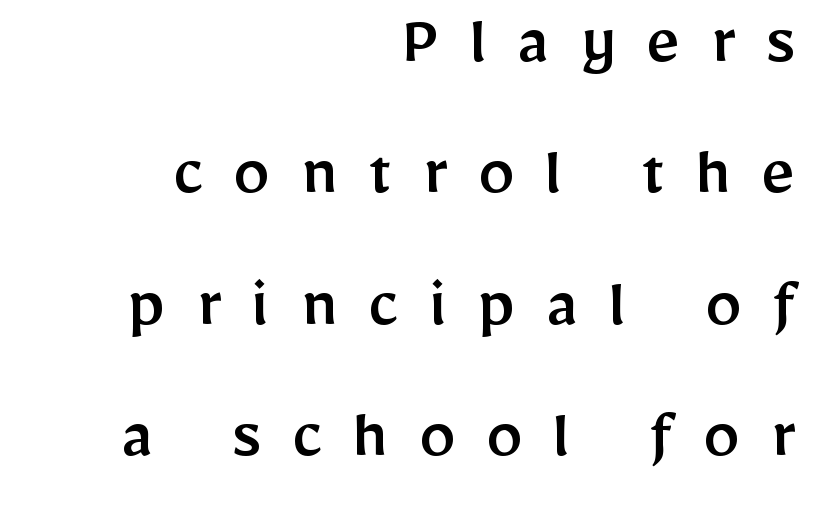
{"serif": "no", "italic": "no", "width": "normal", "stroke_contrast": "low", "x_height": "medium", "monospaced": "no", "underline": "no", "align": "right", "line_spacing_ratio": 1.8, "letter_spacing": "wide", "letter_spacing_em": 0.42, "glyph_px": 73}
